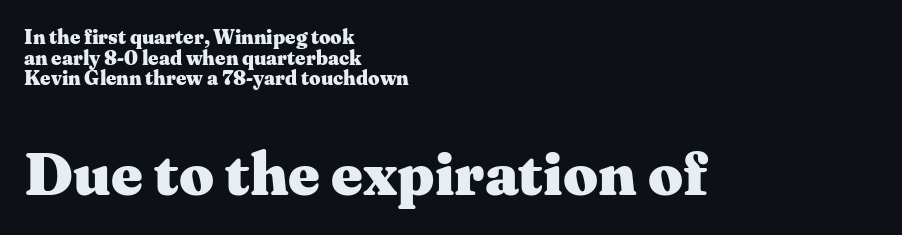
The passage shown is typed in a proportional face where columns would drift. How would I describe the line gaps? Narrow and economical. Letterform terminals end in serifs throughout the passage. Reading down the block, your eye returns to a fixed left position each line. The second block has been scaled up relative to the first. These lines were composed using upright roman letters.
